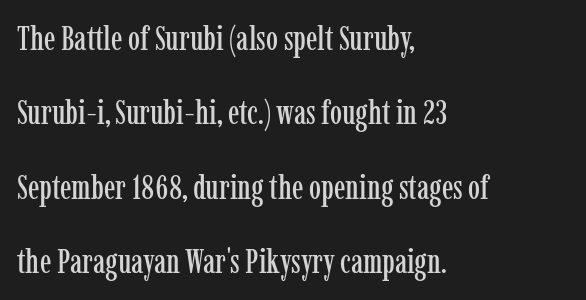
Q: Is the text italic (slanted)? A: No, it is upright.
Q: Is the typeface a serif or a sans-serif typeface? A: Serif.
Q: Is the text underlined? A: No.
Q: How is the paragraph aligned? A: Left-aligned.
Q: Is the spacing between letters normal or unusually wide? A: Normal.
Q: Is the spacing between lines tight, normal or loose? A: Loose.
Q: Width (condensed, normal, or wide)? A: Condensed.
Q: Stroke contrast? A: Low.
Q: x-height? A: Medium.
Q: Monospaced? A: No.
